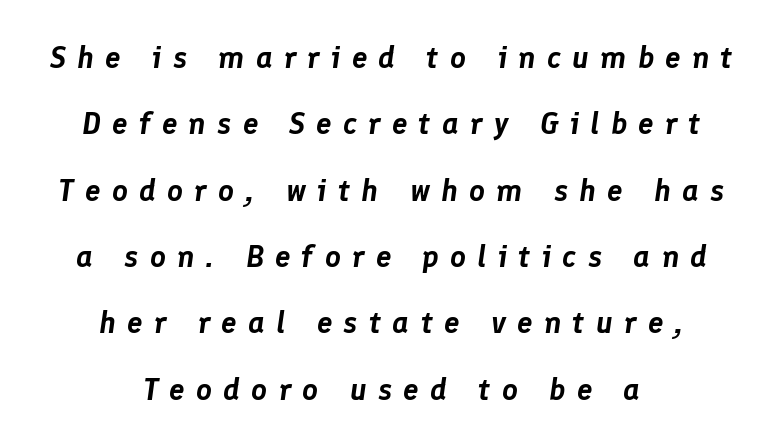
Q: Is the text italic (slanted)? A: Yes, it leans right by about 8 degrees.
Q: Is the text underlined? A: No.
Q: How is the paragraph aligned? A: Centered.
Q: Is the spacing between letters normal or unusually wide? A: Unusually wide.
Q: Is the spacing between lines tight, normal or loose? A: Loose.
Q: Width (condensed, normal, or wide)? A: Normal.
Q: Stroke contrast? A: Low.
Q: x-height? A: Medium.
Q: Monospaced? A: No.
